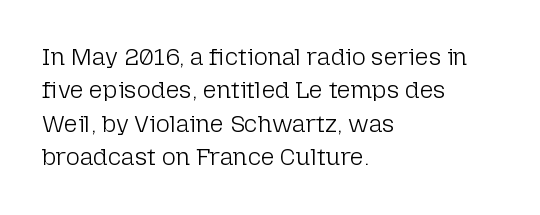
{"italic": "no", "bold": "no", "underline": "no", "align": "left", "line_spacing": "normal", "line_spacing_ratio": 1.39, "letter_spacing": "normal", "letter_spacing_em": 0.0, "glyph_px": 24}
